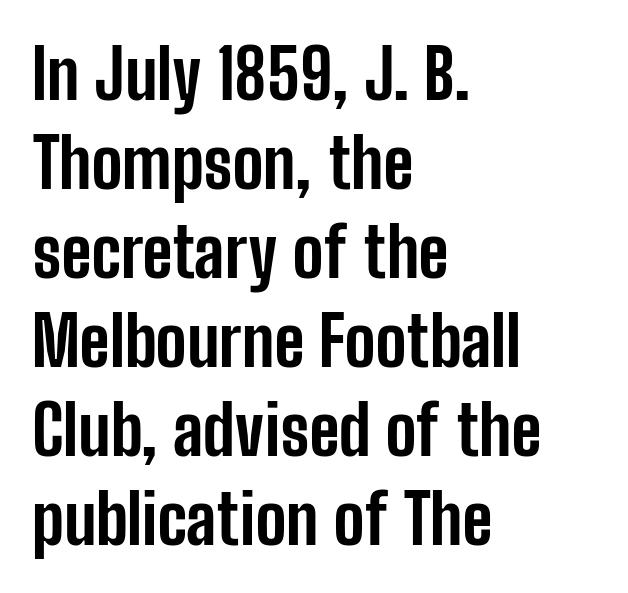
Q: Is the text bold? A: Yes.
Q: Is the text italic (slanted)? A: No, it is upright.
Q: Is the typeface a serif or a sans-serif typeface? A: Sans-serif.
Q: Is the text underlined? A: No.
Q: How is the paragraph aligned? A: Left-aligned.
Q: Is the spacing between letters normal or unusually wide? A: Normal.
Q: Is the spacing between lines tight, normal or loose? A: Normal.
Q: Width (condensed, normal, or wide)? A: Condensed.
Q: Stroke contrast? A: Low.
Q: x-height? A: Medium.
Q: Monospaced? A: No.
